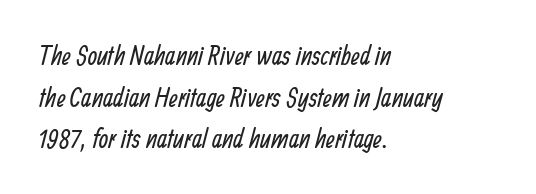
{"bold": "no", "underline": "no", "align": "left", "line_spacing": "normal", "line_spacing_ratio": 1.54, "letter_spacing": "normal", "letter_spacing_em": 0.0, "glyph_px": 27}
